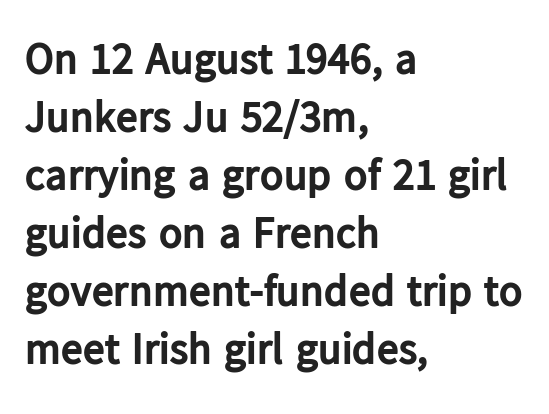
Do the letters lean? They stand straight. Think of a printed novel: that variable character pitch is what you see here. The line texture is even and compact thanks to regular tracking. Is there much room between lines? A standard amount, neither cramped nor airy. Horizontally, the lines are justified to the leading edge only. Is the type bold? Yes — the strokes are clearly thick and heavy.
